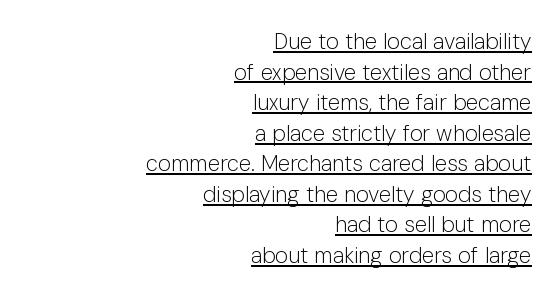
{"italic": "no", "bold": "no", "underline": "yes", "align": "right", "line_spacing": "normal", "line_spacing_ratio": 1.39, "letter_spacing": "normal", "letter_spacing_em": 0.0, "glyph_px": 22}
